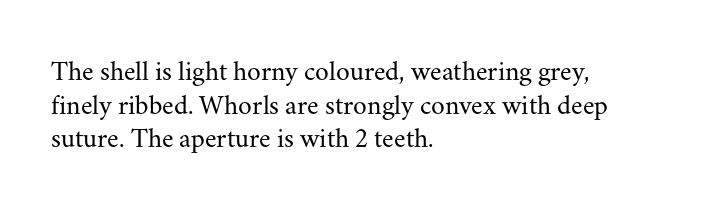
{"serif": "yes", "italic": "no", "bold": "no", "weight": "regular", "width": "normal", "stroke_contrast": "medium", "x_height": "small", "monospaced": "no", "underline": "no", "align": "left", "line_spacing_ratio": 1.2, "letter_spacing": "normal", "letter_spacing_em": 0.0, "glyph_px": 28}
